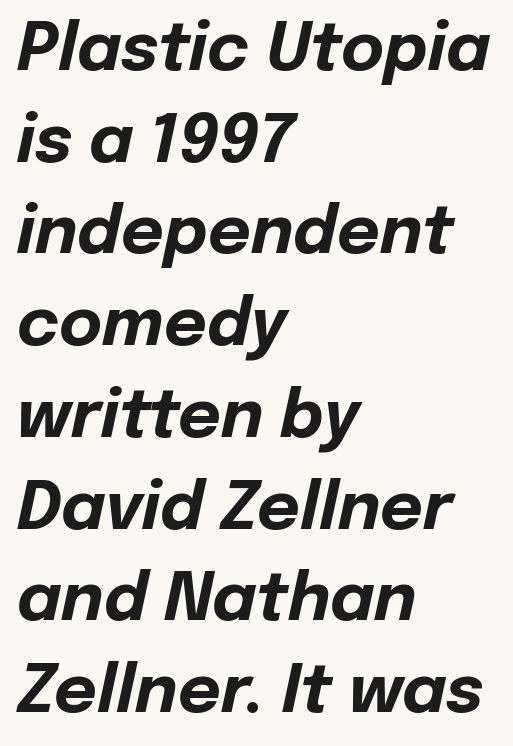
{"italic": "yes", "lean": "right", "slant_degrees": 12, "bold": "yes", "weight": "bold", "width": "normal", "stroke_contrast": "low", "x_height": "medium", "monospaced": "no", "underline": "no", "align": "left", "line_spacing": "normal", "line_spacing_ratio": 1.39, "letter_spacing": "normal", "letter_spacing_em": 0.0, "glyph_px": 66}
